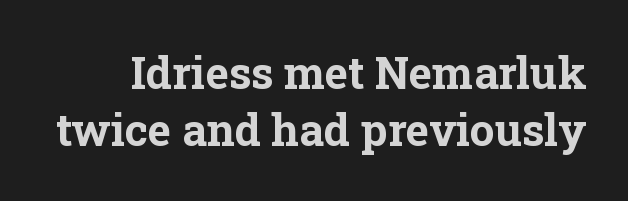
Each letter keeps its own natural width here, so spacing adapts to shape. The strip under each line holds only bare page. Style check: upright. Old-style or modern, the face here clearly has serifs.
